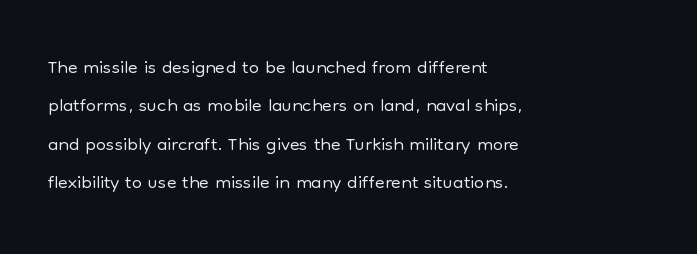
{"serif": "no", "italic": "no", "bold": "no", "weight": "light", "width": "normal", "stroke_contrast": "low", "x_height": "medium", "monospaced": "no", "underline": "no", "align": "left", "line_spacing": "normal", "line_spacing_ratio": 1.32, "letter_spacing": "normal", "letter_spacing_em": 0.0, "glyph_px": 29}
